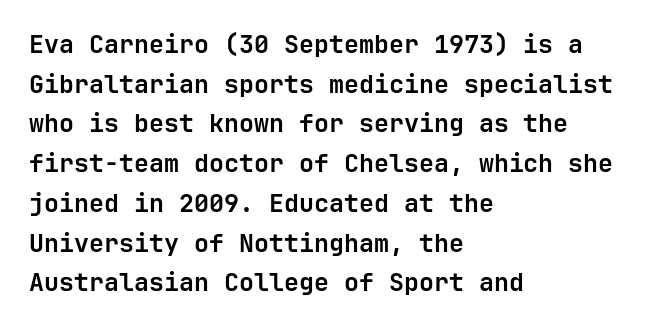
The words here are not underlined. Glyph-to-glyph distance matches everyday printed text. The rows are spaced the way most documents space them. The lettering holds an erect, upright posture throughout. Heavy-handed strokes throughout: this text is bold. Which margin do the lines hug? The left one — the right edge is uneven.
